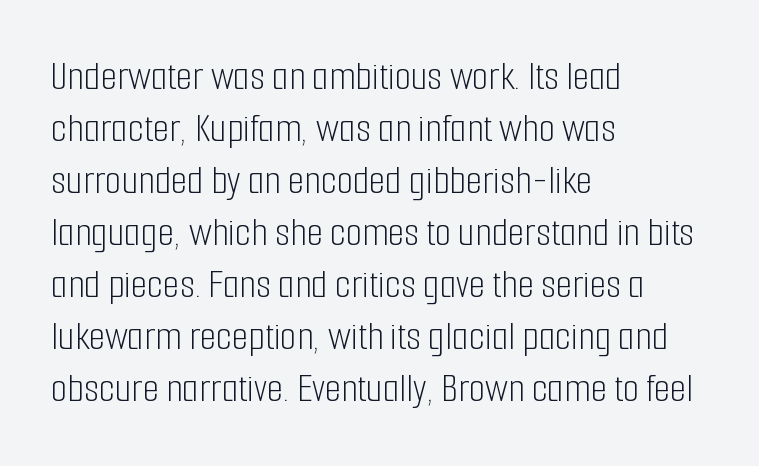
The image shows 42 px light, condensed sans-serif type, upright; set left-aligned, line spacing 1.24x, normal letter spacing, not underlined; low stroke contrast and a medium x-height.
